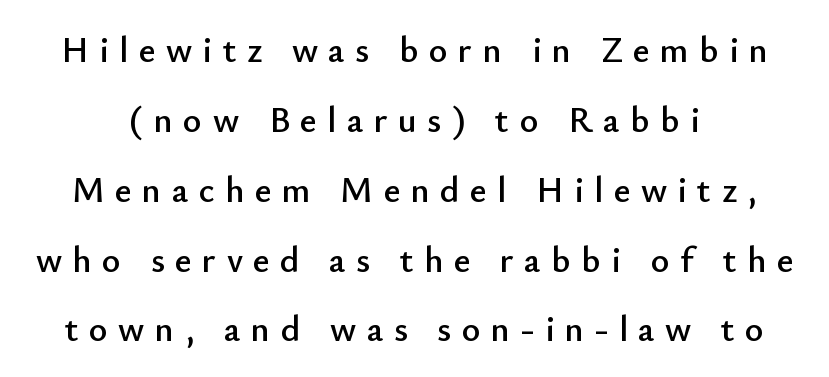
The leading is generous, giving the passage an open texture. Tracking value appears strongly positive — letters spread wide. Character widths vary here, with narrow letters taking less room than wide ones. The zone under the glyphs is completely vacant. The type sits square on the baseline with zero lean.
